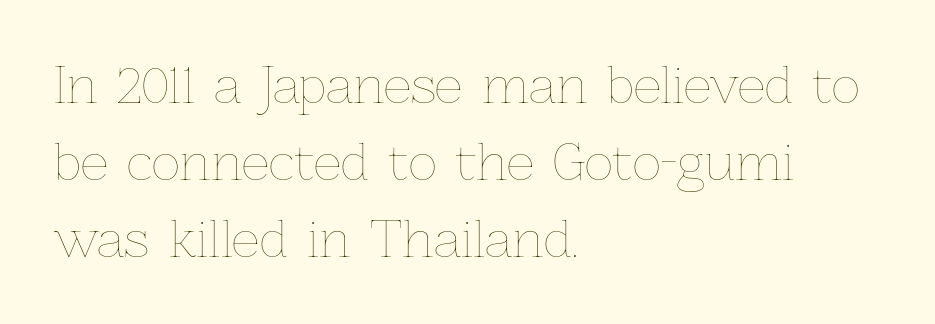
Q: Is the text bold? A: No.
Q: Is the text italic (slanted)? A: No, it is upright.
Q: Is the text underlined? A: No.
Q: How is the paragraph aligned? A: Left-aligned.
Q: Is the spacing between letters normal or unusually wide? A: Normal.
Q: Is the spacing between lines tight, normal or loose? A: Normal.
Q: Width (condensed, normal, or wide)? A: Normal.
Q: Stroke contrast? A: Low.
Q: x-height? A: Medium.
Q: Monospaced? A: No.
